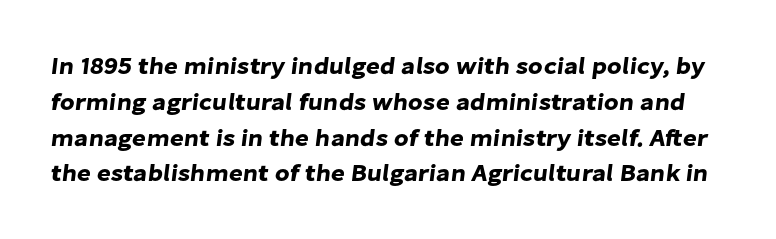
Q: Is the text underlined? A: No.
Q: Is the spacing between letters normal or unusually wide? A: Normal.
Q: Is the spacing between lines tight, normal or loose? A: Normal.
